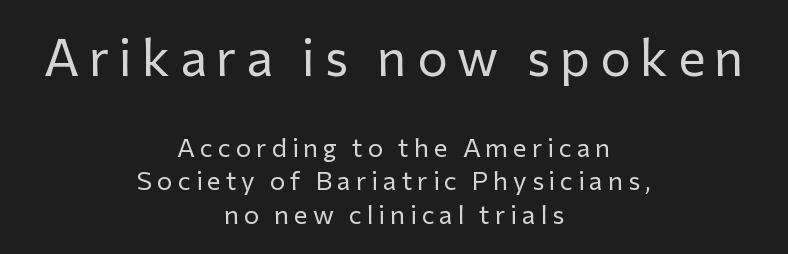
Q: Is the text bold? A: No.
Q: Is the text italic (slanted)? A: No, it is upright.
Q: Is the typeface a serif or a sans-serif typeface? A: Sans-serif.
Q: Is the text underlined? A: No.
Q: How is the paragraph aligned? A: Centered.
Q: Is the spacing between lines tight, normal or loose? A: Normal.
Q: Which block of text is set in a larger size, the first (top) or the second (bottom)? A: The first (top) one.
Q: Width (condensed, normal, or wide)? A: Normal.
Q: Stroke contrast? A: Low.
Q: x-height? A: Medium.
Q: Monospaced? A: No.
